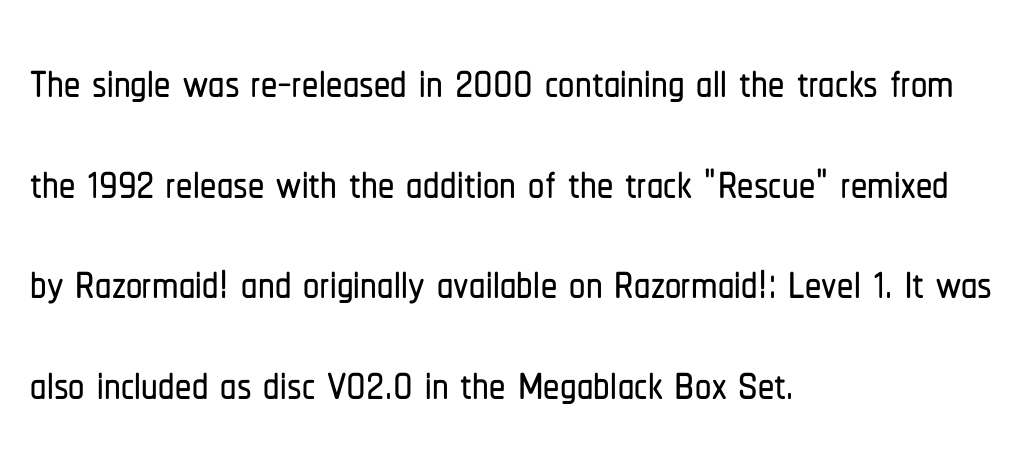
{"serif": "no", "italic": "no", "width": "condensed", "stroke_contrast": "low", "x_height": "medium", "monospaced": "no", "underline": "no", "align": "left", "line_spacing": "normal", "line_spacing_ratio": 1.55, "letter_spacing": "normal", "letter_spacing_em": 0.0, "glyph_px": 65}
